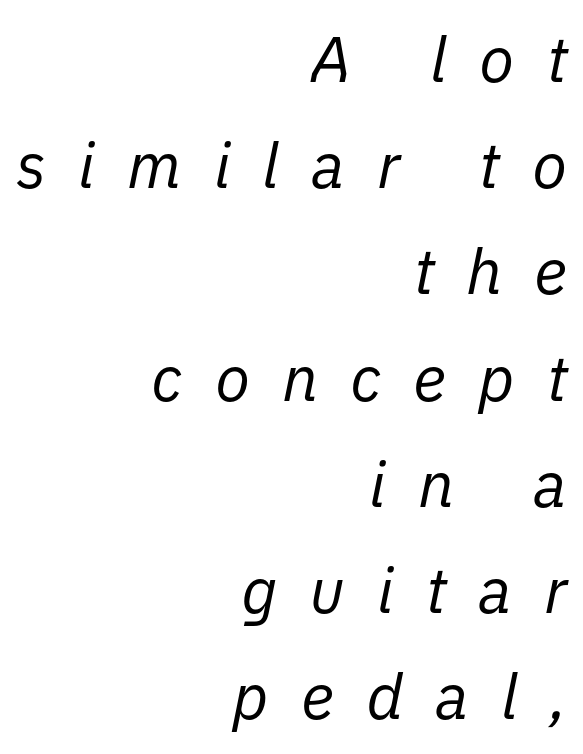
{"italic": "yes", "lean": "right", "slant_degrees": 11, "bold": "no", "weight": "regular", "width": "normal", "stroke_contrast": "low", "x_height": "medium", "monospaced": "no", "underline": "no", "align": "right", "line_spacing": "normal", "line_spacing_ratio": 1.66, "letter_spacing": "wide", "letter_spacing_em": 0.5, "glyph_px": 64}
